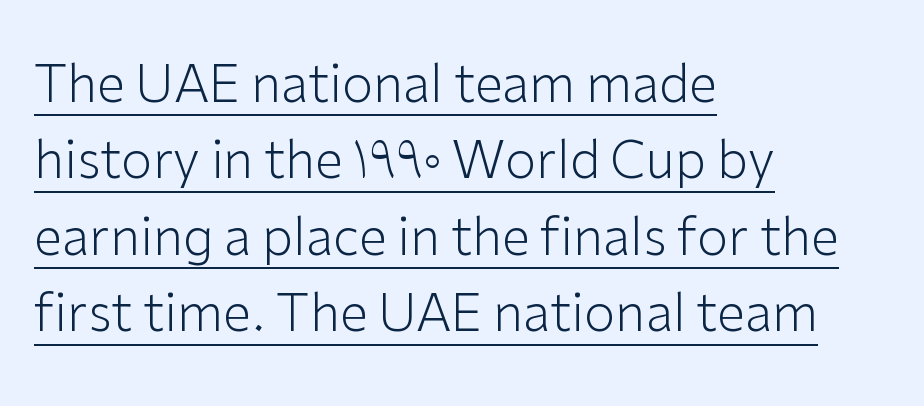
Q: Is the text bold? A: No.
Q: Is the text italic (slanted)? A: No, it is upright.
Q: Is the typeface a serif or a sans-serif typeface? A: Sans-serif.
Q: Is the text underlined? A: Yes.
Q: How is the paragraph aligned? A: Left-aligned.
Q: Is the spacing between letters normal or unusually wide? A: Normal.
Q: Is the spacing between lines tight, normal or loose? A: Normal.
Q: Width (condensed, normal, or wide)? A: Normal.
Q: Stroke contrast? A: Low.
Q: x-height? A: Medium.
Q: Monospaced? A: No.
